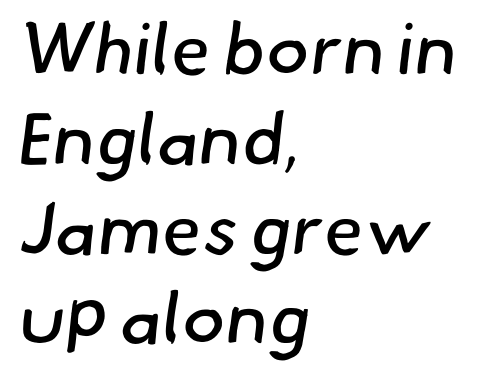
{"serif": "no", "bold": "no", "weight": "regular", "width": "normal", "stroke_contrast": "low", "x_height": "small", "monospaced": "no", "underline": "no", "align": "left", "line_spacing_ratio": 1.23, "letter_spacing": "normal", "letter_spacing_em": 0.0, "glyph_px": 73}
